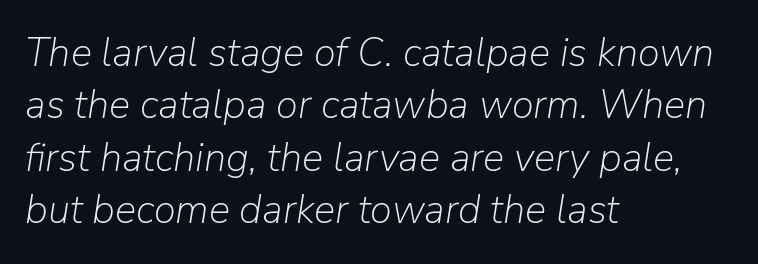
Q: Is the text bold? A: No.
Q: Is the text italic (slanted)? A: Yes, it leans right by about 9 degrees.
Q: Is the text underlined? A: No.
Q: How is the paragraph aligned? A: Left-aligned.
Q: Is the spacing between letters normal or unusually wide? A: Normal.
Q: Is the spacing between lines tight, normal or loose? A: Normal.
Q: Width (condensed, normal, or wide)? A: Normal.
Q: Stroke contrast? A: Low.
Q: x-height? A: Medium.
Q: Monospaced? A: No.
